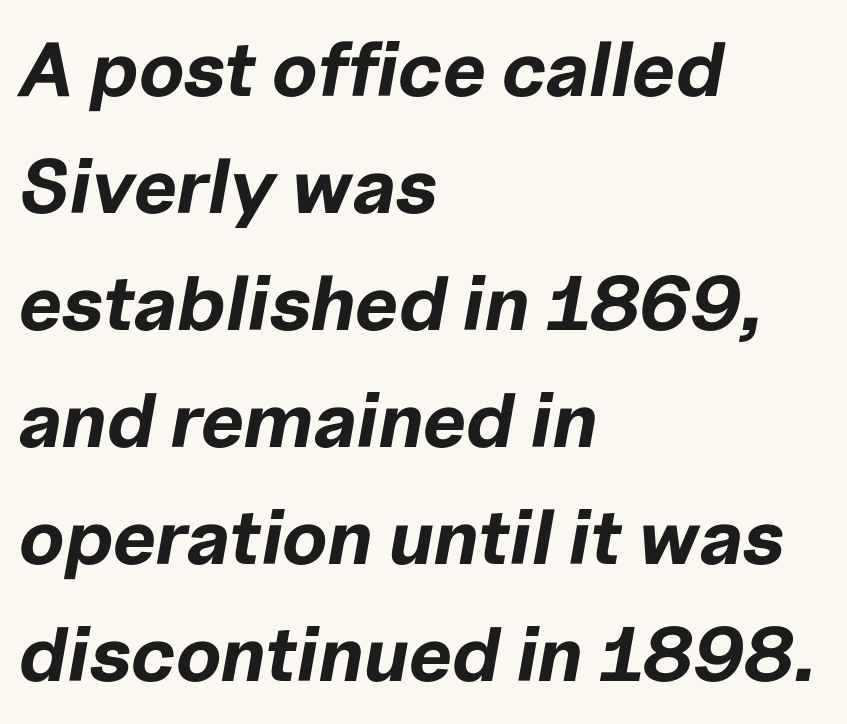
{"italic": "yes", "lean": "right", "slant_degrees": 10, "bold": "yes", "weight": "bold", "width": "normal", "stroke_contrast": "low", "x_height": "medium", "monospaced": "no", "underline": "no", "align": "left", "line_spacing": "normal", "line_spacing_ratio": 1.52, "letter_spacing": "normal", "letter_spacing_em": 0.0, "glyph_px": 77}
